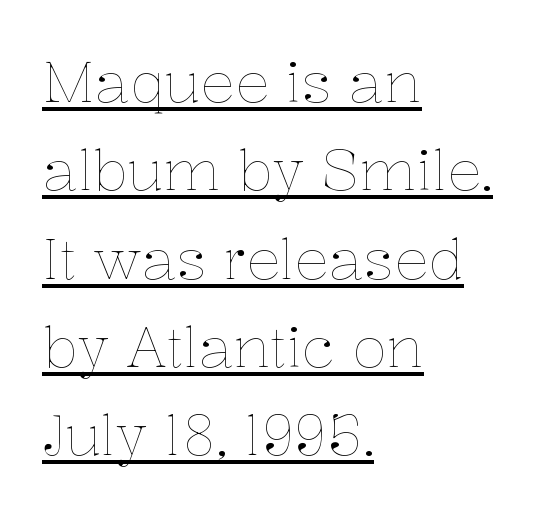
{"italic": "no", "bold": "no", "weight": "thin", "width": "normal", "stroke_contrast": "low", "x_height": "medium", "monospaced": "no", "underline": "yes", "align": "left", "line_spacing": "normal", "line_spacing_ratio": 1.55, "letter_spacing": "normal", "letter_spacing_em": 0.0, "glyph_px": 57}
